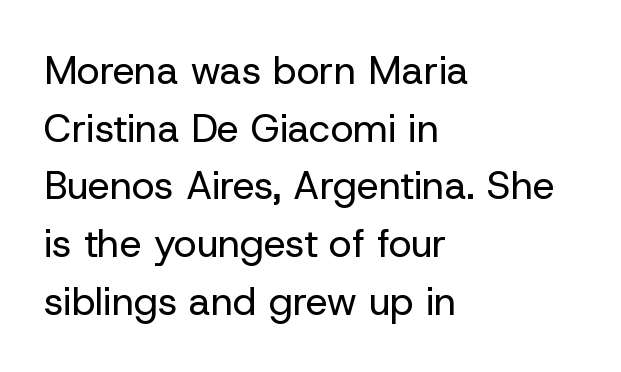
{"serif": "no", "italic": "no", "bold": "no", "weight": "regular", "width": "normal", "stroke_contrast": "low", "x_height": "medium", "monospaced": "no", "underline": "no", "align": "left", "line_spacing": "normal", "line_spacing_ratio": 1.48, "letter_spacing": "normal", "letter_spacing_em": 0.0, "glyph_px": 39}
